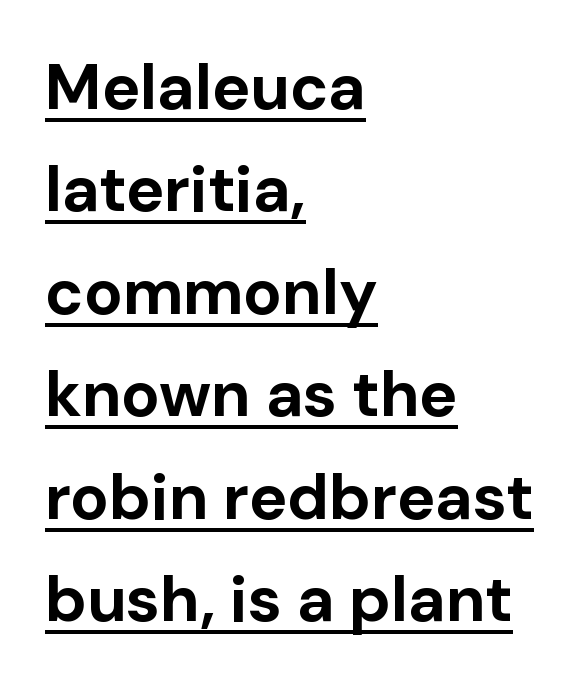
Proportional: the letters do not fall into vertical columns. How heavy is the stroke? Heavy — this is a bold. Observe the ordinary spacing: letters are neighbours, not strangers. The type sits square on the baseline with zero lean. The sample's only ornament is a line tracing under the words. Horizontally, the lines are justified to the leading edge only.
